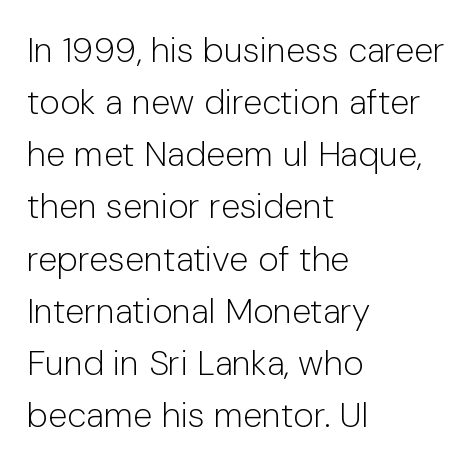
Q: Is the text bold? A: No.
Q: Is the text italic (slanted)? A: No, it is upright.
Q: Is the typeface a serif or a sans-serif typeface? A: Sans-serif.
Q: Is the text underlined? A: No.
Q: How is the paragraph aligned? A: Left-aligned.
Q: Is the spacing between letters normal or unusually wide? A: Normal.
Q: Is the spacing between lines tight, normal or loose? A: Normal.
Q: Width (condensed, normal, or wide)? A: Normal.
Q: Stroke contrast? A: Low.
Q: x-height? A: Medium.
Q: Monospaced? A: No.
